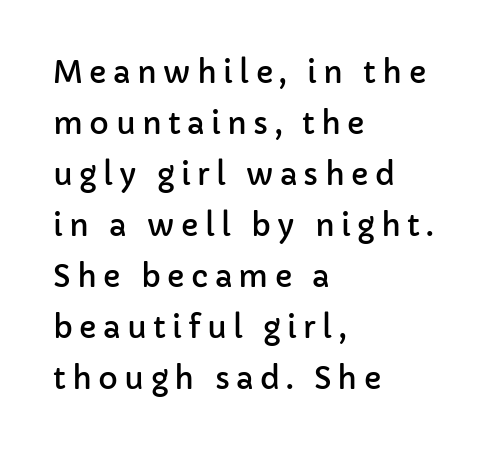
{"serif": "no", "italic": "no", "width": "normal", "stroke_contrast": "low", "x_height": "medium", "monospaced": "no", "underline": "no", "align": "left", "line_spacing": "normal", "line_spacing_ratio": 1.7, "letter_spacing": "wide", "letter_spacing_em": 0.21, "glyph_px": 30}
